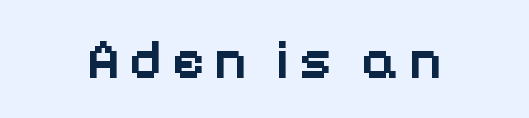
Ascenders rise straight up at ninety degrees. Look at the bottom of the vertical strokes: they stop flat, with no serifs. Words float on clear page, feet unadorned. These lines stack symmetrically, like a column narrowing and widening about its center. The passage shown is typed in a proportional face where columns would drift. The sample has been set in demibold, a notch under bold.
